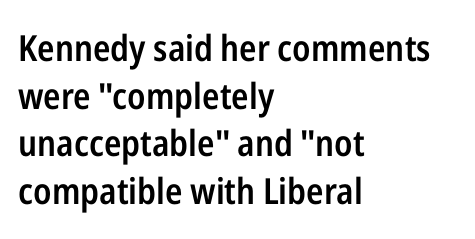
The image shows 36 px semibold, condensed sans-serif type, upright; set left-aligned, normal line spacing (1.32x), normal letter spacing, not underlined; low stroke contrast and a medium x-height.
